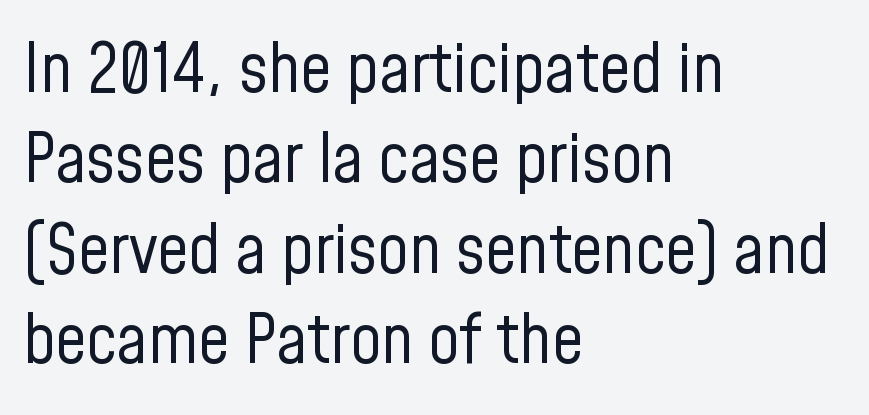
The rendering uses natural spacing where letterforms have individual widths. Normally led — the rows are evenly, conventionally spaced. The passage is arranged the way most books set body copy — flush left. The type is set solid horizontally, with unmodified tracking.
